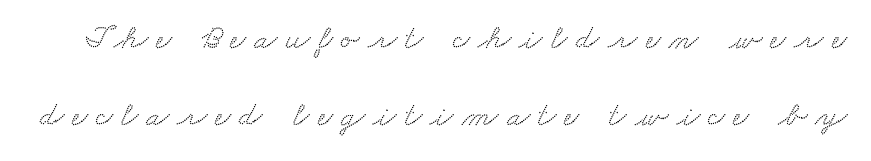
{"serif": "yes", "width": "wide", "stroke_contrast": "low", "x_height": "small", "monospaced": "no", "underline": "no", "line_spacing": "loose", "line_spacing_ratio": 2.27, "letter_spacing": "wide", "letter_spacing_em": 0.24, "glyph_px": 34}
